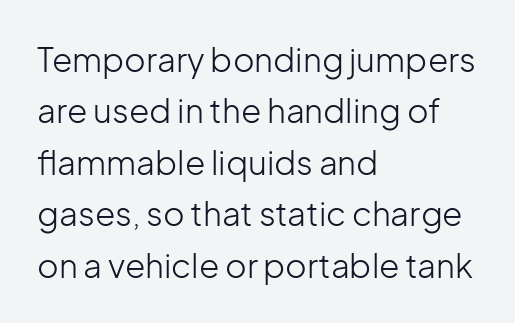
{"serif": "no", "italic": "no", "bold": "no", "weight": "light", "width": "normal", "stroke_contrast": "low", "x_height": "medium", "monospaced": "no", "underline": "no", "align": "left", "line_spacing": "normal", "line_spacing_ratio": 1.56, "letter_spacing": "normal", "letter_spacing_em": 0.0, "glyph_px": 33}
